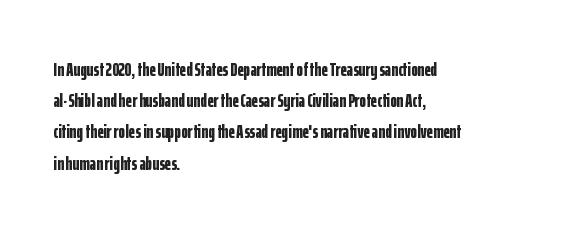
The image shows 20 px bold type, upright; set left-aligned, normal line spacing (1.56x), normal letter spacing, not underlined.
